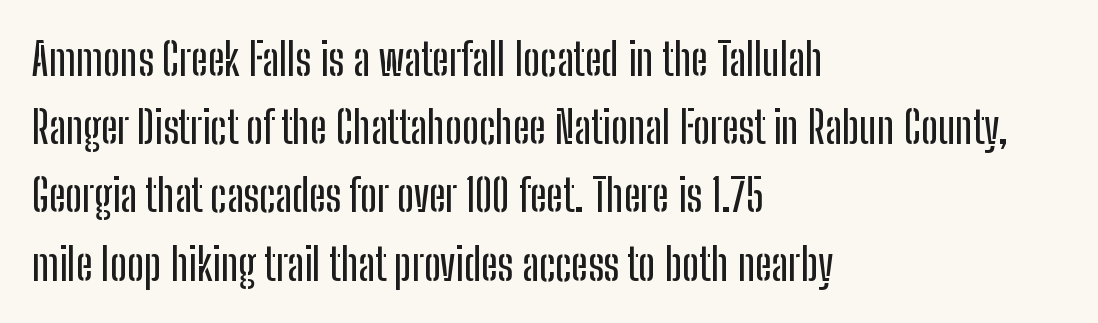
{"serif": "no", "italic": "no", "width": "condensed", "stroke_contrast": "low", "x_height": "medium", "monospaced": "no", "underline": "no", "align": "left", "line_spacing": "normal", "line_spacing_ratio": 1.55, "letter_spacing": "normal", "letter_spacing_em": 0.0, "glyph_px": 44}
